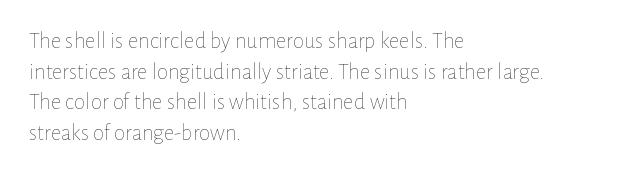
Q: Is the text bold? A: No.
Q: Is the text italic (slanted)? A: No, it is upright.
Q: Is the text underlined? A: No.
Q: How is the paragraph aligned? A: Left-aligned.
Q: Is the spacing between letters normal or unusually wide? A: Normal.
Q: Is the spacing between lines tight, normal or loose? A: Normal.
